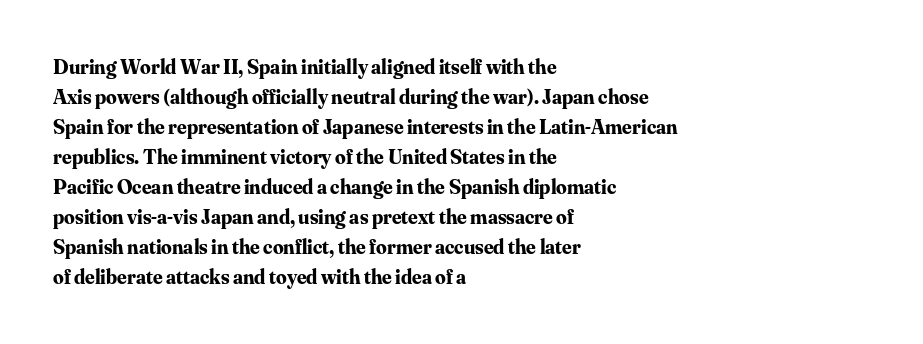
{"italic": "no", "bold": "yes", "underline": "no", "align": "left", "line_spacing": "normal", "line_spacing_ratio": 1.43, "letter_spacing": "normal", "letter_spacing_em": 0.0, "glyph_px": 21}
